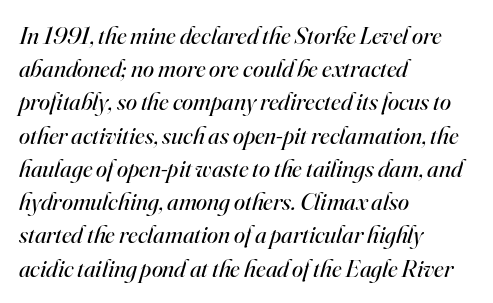
Q: Is the text bold? A: No.
Q: Is the text italic (slanted)? A: Yes, it leans right by about 16 degrees.
Q: Is the text underlined? A: No.
Q: How is the paragraph aligned? A: Left-aligned.
Q: Is the spacing between letters normal or unusually wide? A: Normal.
Q: Is the spacing between lines tight, normal or loose? A: Normal.
